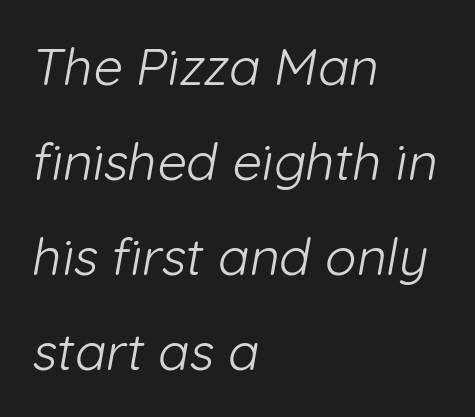
Proportional: the letters do not fall into vertical columns. The gap between lines stays unmarked. A typesetter would label this face a sans. Ink coverage per letter is moderate at most.
